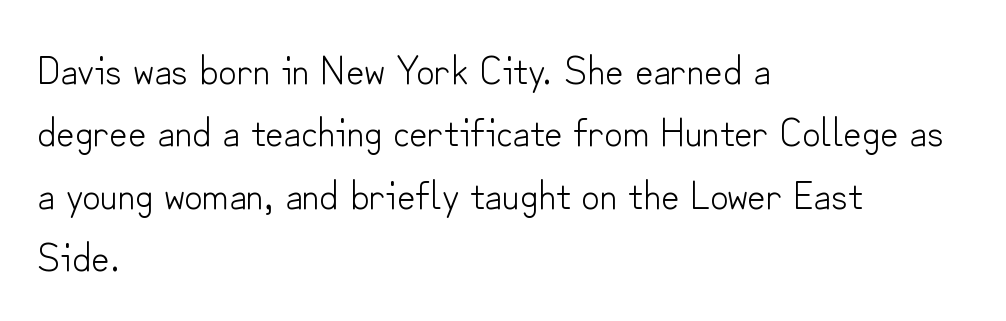
The compositor pushed each line to the left boundary. Examine the stroke ends and you'll find no serifs. Think of a printed novel: that variable character pitch is what you see here. Rendered with straight, roman letterforms.
